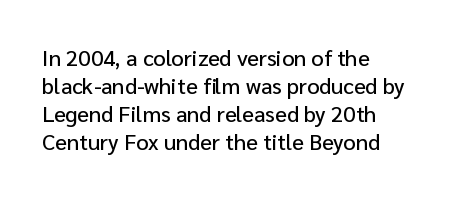
Q: Is the text italic (slanted)? A: No, it is upright.
Q: Is the text underlined? A: No.
Q: How is the paragraph aligned? A: Left-aligned.
Q: Is the spacing between letters normal or unusually wide? A: Normal.
Q: Is the spacing between lines tight, normal or loose? A: Normal.
